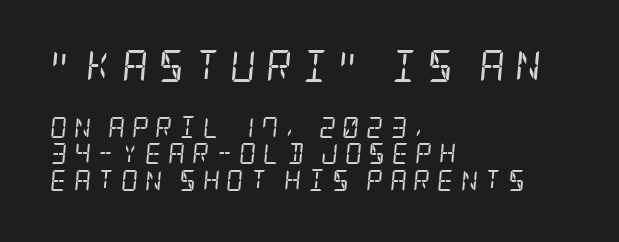
Size hierarchy here favors the leading block over the trailing one. The passage shown has open, widely tracked lettering throughout. Successive baselines arrive at the customary interval. There's an unmistakable incline to the writing here. The letterforms sit at book weight or below. The baseline area is clear.
